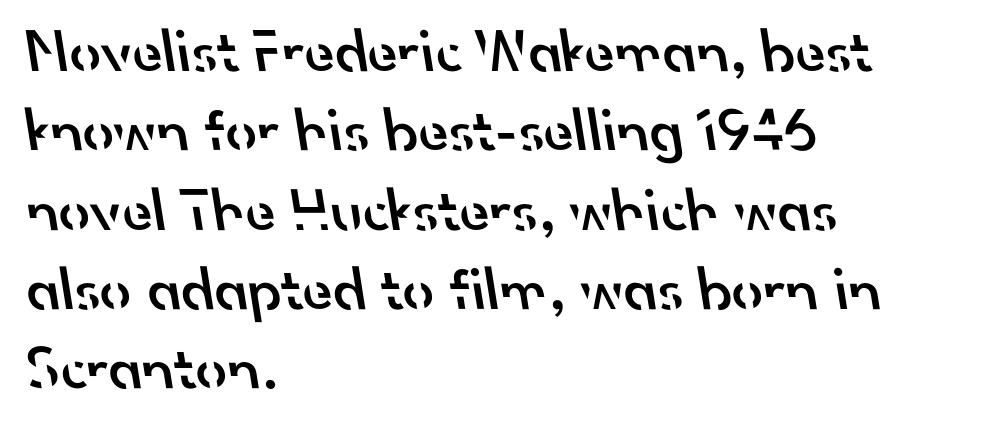
Caption: standard tracking, unaltered. Nope, no serifs anywhere on these letters. A fair bit of extra ink — the face is semibold, not bold. The space beneath each line is pristine and unruled. Here the designer chose a conventional face with non-uniform glyph widths. Vertical spacing — default.
